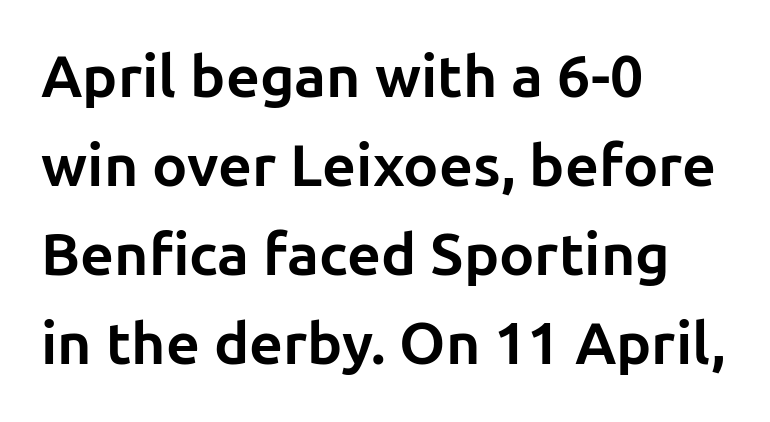
The image shows 59 px bold sans-serif type, upright; set left-aligned, normal line spacing (1.51x), normal letter spacing, not underlined; low stroke contrast and a medium x-height.
